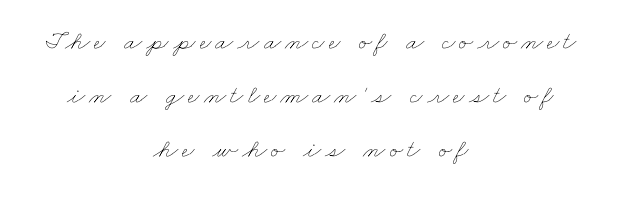
This sample is center-justified, so both line endings float freely. Quick note: underline off. The letterforms sit at book weight or below. How would I describe the line gaps? Wide and relaxed.
